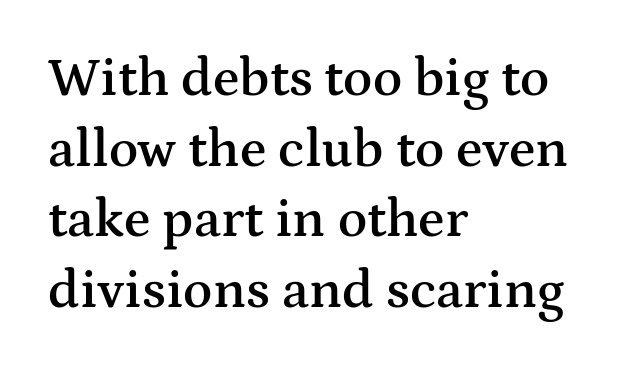
Proportional: the letters do not fall into vertical columns. Leading: standard. Caption: multi-line text, flush left, ragged right. Any mark beneath the type? The region is blank. No extra tracking has been applied to these lines.
